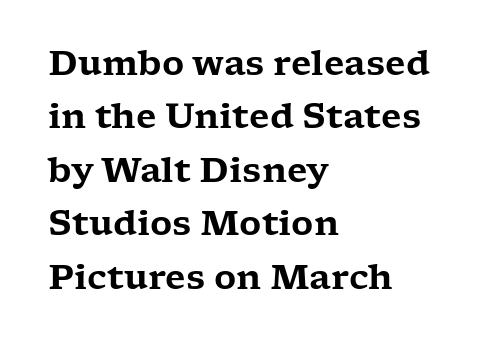
The image shows 34 px wide serif type, upright; set left-aligned, normal line spacing (1.57x), normal letter spacing, not underlined; low stroke contrast and a medium x-height.
